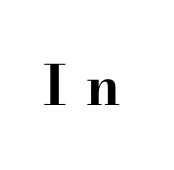
The image shows 55 px bold, wide serif type, upright; set unusually wide letter spacing (+0.36 em), not underlined; high stroke contrast and a small x-height.
